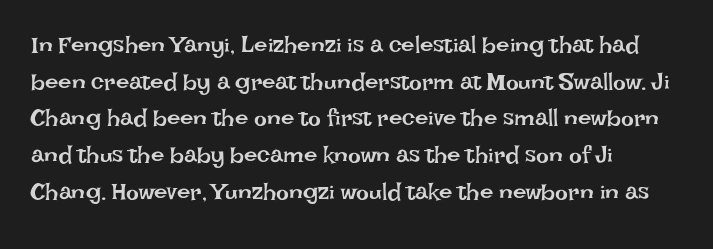
{"italic": "no", "bold": "no", "underline": "no", "align": "left", "line_spacing": "normal", "line_spacing_ratio": 1.53, "letter_spacing": "normal", "letter_spacing_em": 0.0, "glyph_px": 24}
